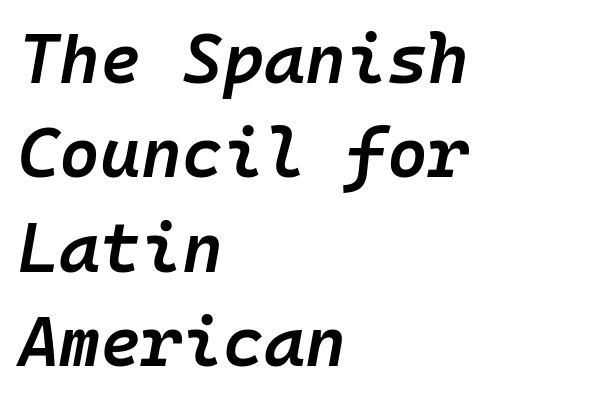
The image shows 70 px semibold type, italic (leaning right), monospaced; set left-aligned, normal line spacing (1.35x), normal letter spacing, not underlined; low stroke contrast and a medium x-height.
